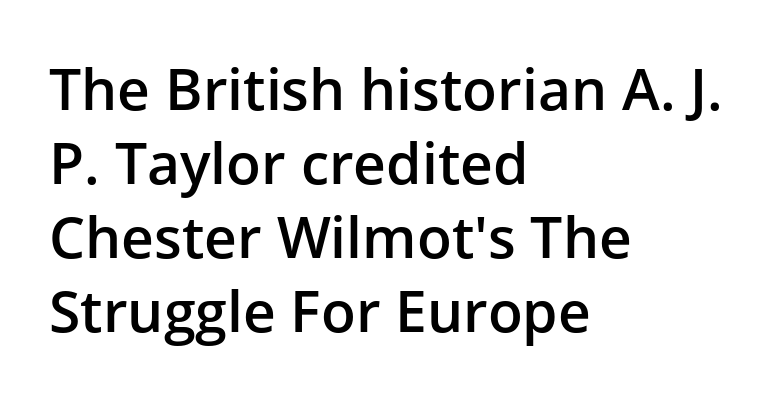
{"serif": "no", "italic": "no", "bold": "semi", "weight": "semibold", "width": "normal", "stroke_contrast": "low", "x_height": "medium", "monospaced": "no", "underline": "no", "align": "left", "line_spacing": "normal", "line_spacing_ratio": 1.3, "letter_spacing": "normal", "letter_spacing_em": 0.0, "glyph_px": 57}
